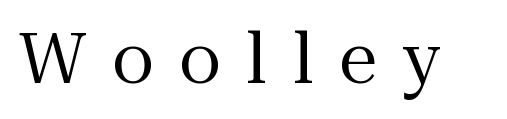
The rendering shows small feet on the letterforms — a serif design. The line texture is sparse and dotted thanks to wide tracking. Characters remain perfectly vertical along every line. Bold? No — there's no thickening of the strokes. A bare baseline throughout the passage. The letters advance in unequal steps, a hallmark of proportional type.
